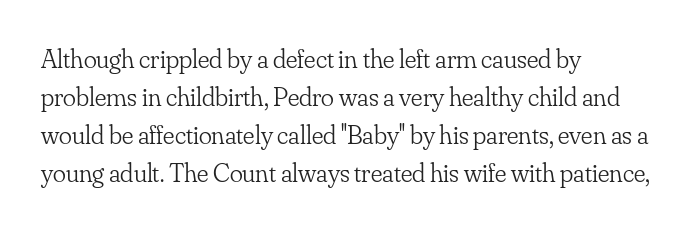
Q: Is the text bold? A: No.
Q: Is the text italic (slanted)? A: No, it is upright.
Q: Is the text underlined? A: No.
Q: How is the paragraph aligned? A: Left-aligned.
Q: Is the spacing between letters normal or unusually wide? A: Normal.
Q: Is the spacing between lines tight, normal or loose? A: Normal.
